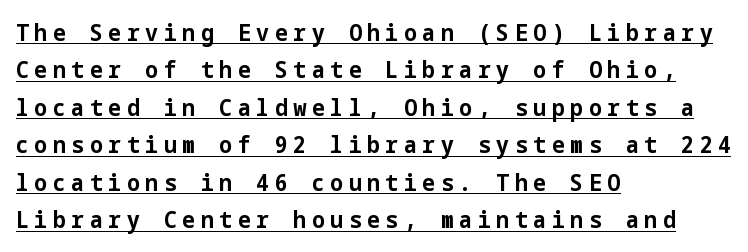
In terms of weight, the rendering is a true, heavy bold. A baseline rule has been typeset under these characters. Spacing between characters has been opened up far beyond the box default. This is the regular roman posture of the typeface. Evenly set lines give the paragraph a standard silhouette. Left-aligned paragraph, ragged on the right.
